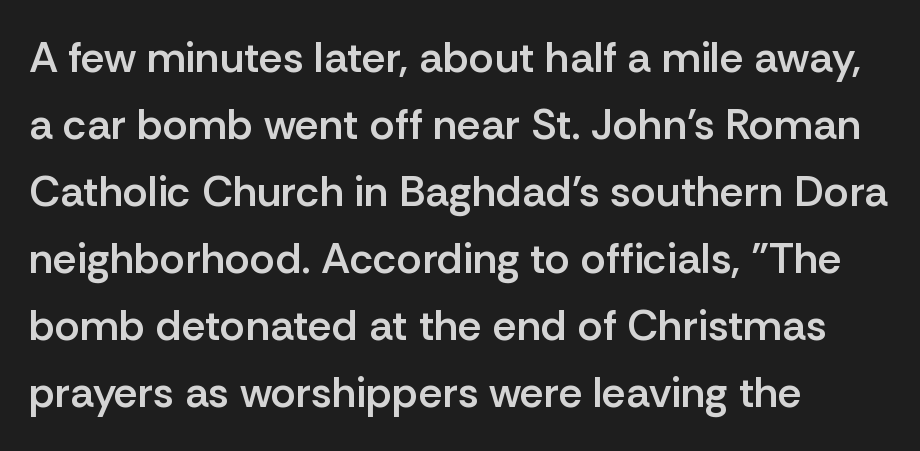
{"serif": "no", "italic": "no", "bold": "semi", "weight": "semibold", "width": "normal", "stroke_contrast": "low", "x_height": "medium", "monospaced": "no", "underline": "no", "align": "left", "line_spacing": "normal", "line_spacing_ratio": 1.56, "letter_spacing": "normal", "letter_spacing_em": 0.0, "glyph_px": 43}
